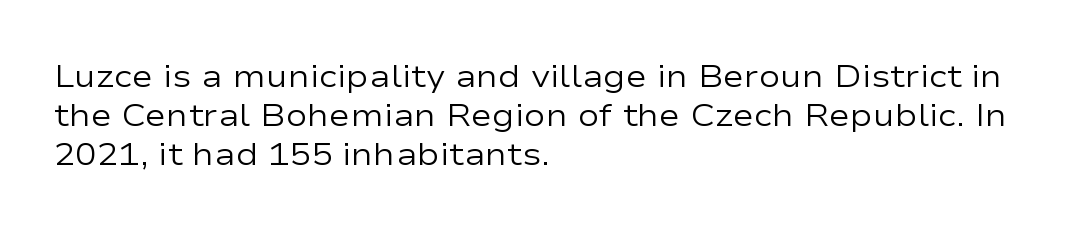
Q: Is the text bold? A: No.
Q: Is the text italic (slanted)? A: No, it is upright.
Q: Is the typeface a serif or a sans-serif typeface? A: Sans-serif.
Q: Is the text underlined? A: No.
Q: How is the paragraph aligned? A: Left-aligned.
Q: Is the spacing between letters normal or unusually wide? A: Normal.
Q: Width (condensed, normal, or wide)? A: Wide.
Q: Stroke contrast? A: Low.
Q: x-height? A: Medium.
Q: Monospaced? A: No.
